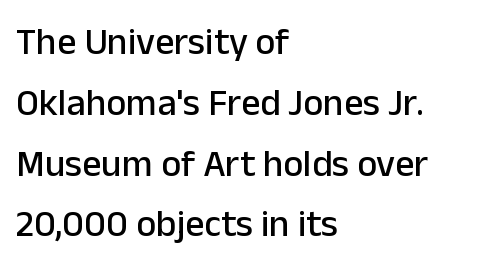
{"serif": "no", "italic": "no", "width": "normal", "stroke_contrast": "low", "x_height": "medium", "monospaced": "no", "underline": "no", "align": "left", "line_spacing": "normal", "line_spacing_ratio": 1.6, "letter_spacing": "normal", "letter_spacing_em": 0.0, "glyph_px": 38}
